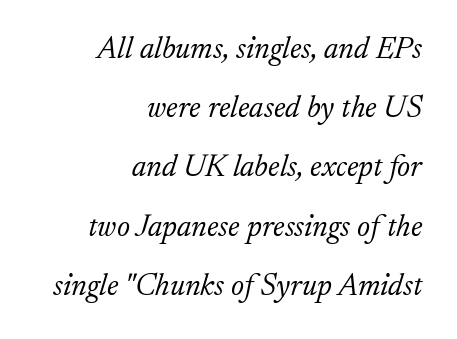
Q: Is the text bold? A: No.
Q: Is the text italic (slanted)? A: Yes, it leans right by about 17 degrees.
Q: Is the typeface a serif or a sans-serif typeface? A: Serif.
Q: Is the text underlined? A: No.
Q: How is the paragraph aligned? A: Right-aligned.
Q: Is the spacing between letters normal or unusually wide? A: Normal.
Q: Is the spacing between lines tight, normal or loose? A: Loose.
Q: Width (condensed, normal, or wide)? A: Normal.
Q: Stroke contrast? A: Low.
Q: x-height? A: Small.
Q: Monospaced? A: No.
